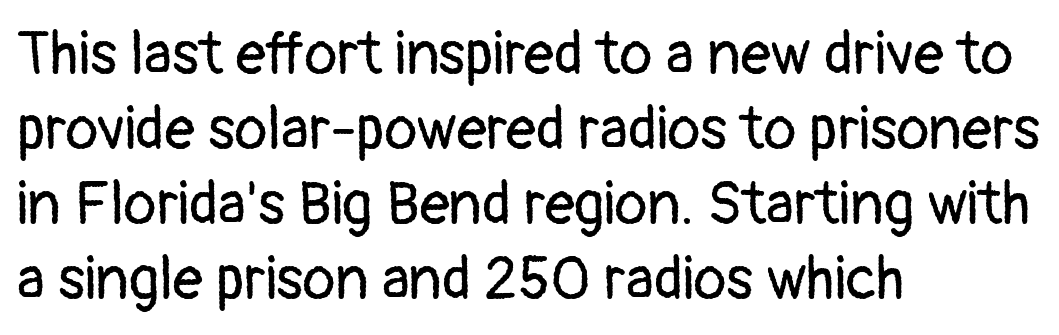
The image shows 60 px regular-weight sans-serif type, upright; set left-aligned, normal line spacing (1.25x), normal letter spacing, not underlined; low stroke contrast and a medium x-height.
